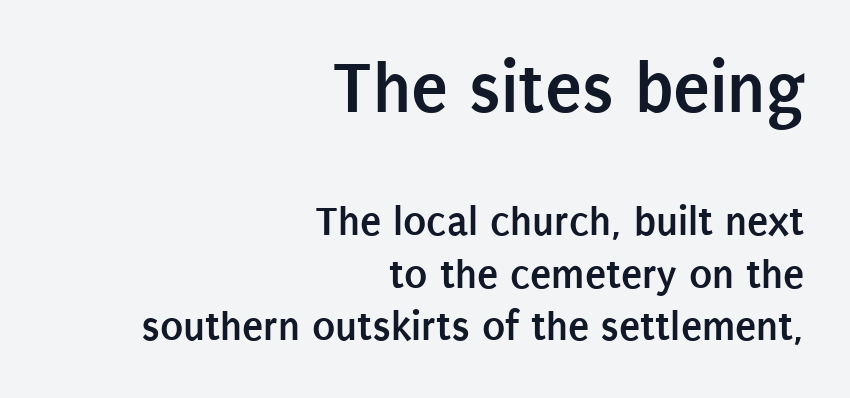
Q: Is the text bold? A: Yes.
Q: Is the text italic (slanted)? A: No, it is upright.
Q: Is the typeface a serif or a sans-serif typeface? A: Sans-serif.
Q: Is the text underlined? A: No.
Q: How is the paragraph aligned? A: Right-aligned.
Q: Is the spacing between letters normal or unusually wide? A: Normal.
Q: Which block of text is set in a larger size, the first (top) or the second (bottom)? A: The first (top) one.
Q: Width (condensed, normal, or wide)? A: Condensed.
Q: Stroke contrast? A: Low.
Q: x-height? A: Large.
Q: Monospaced? A: No.
